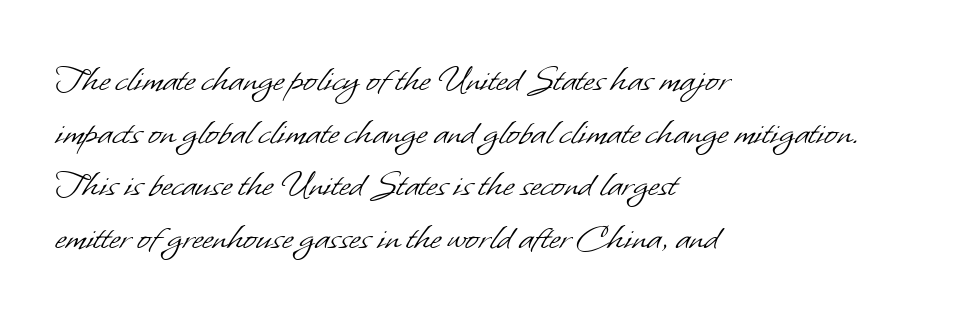
The image shows 39 px light sans-serif type; set left-aligned, normal line spacing (1.35x), normal letter spacing, not underlined; low stroke contrast and a small x-height.
